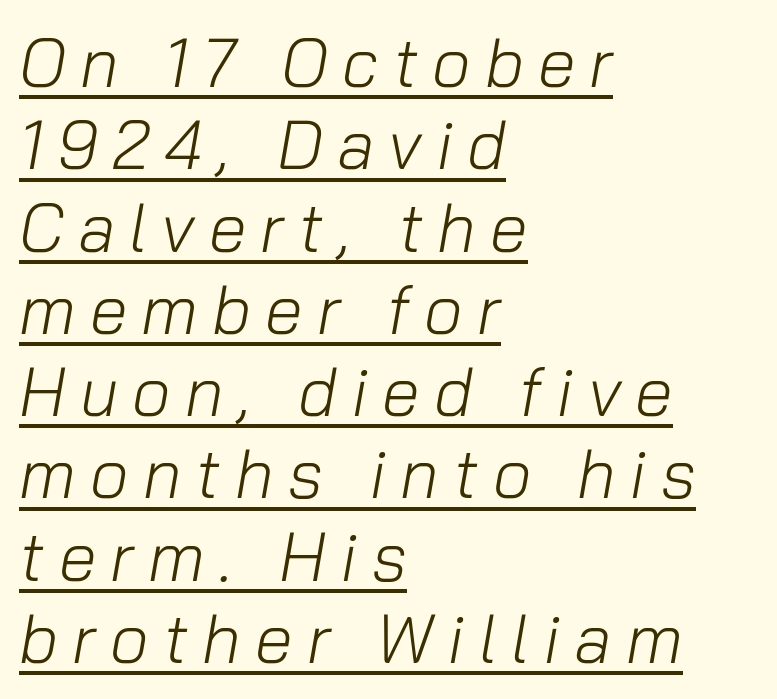
The image shows 68 px light type, italic (leaning right); set left-aligned, line spacing 1.21x, unusually wide letter spacing (+0.21 em), underlined; low stroke contrast and a medium x-height.
